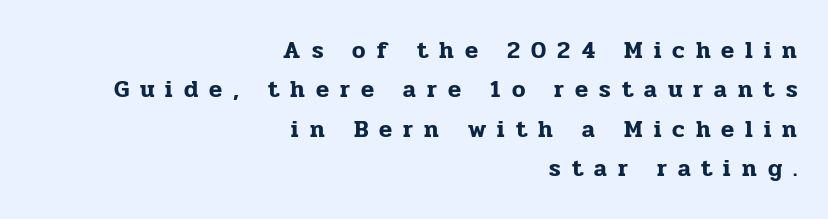
Q: Is the text italic (slanted)? A: No, it is upright.
Q: Is the text underlined? A: No.
Q: How is the paragraph aligned? A: Right-aligned.
Q: Is the spacing between letters normal or unusually wide? A: Unusually wide.
Q: Is the spacing between lines tight, normal or loose? A: Normal.
